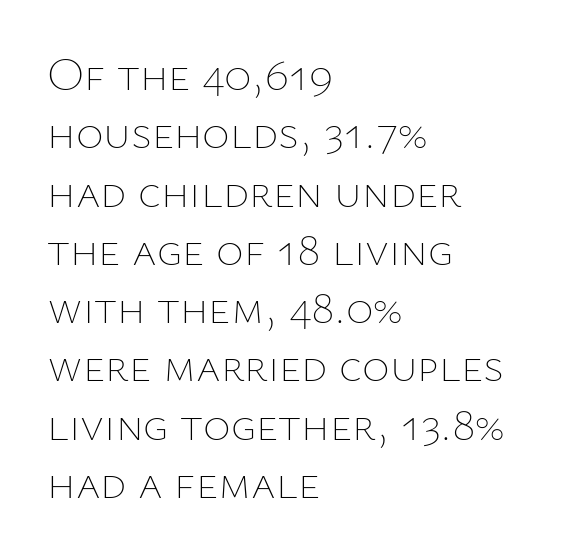
The image shows 47 px thin type, upright; set left-aligned, line spacing 1.24x, normal letter spacing, not underlined; low stroke contrast and a medium x-height.
